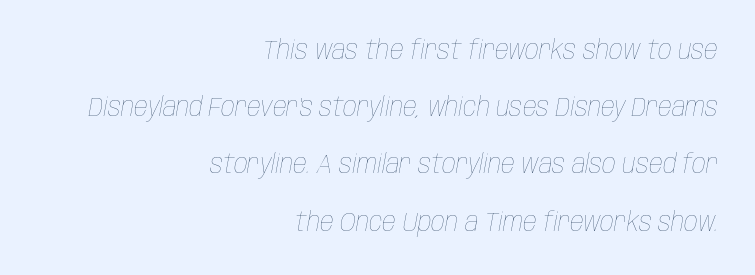
{"italic": "yes", "lean": "right", "slant_degrees": 10, "bold": "no", "underline": "no", "align": "right", "line_spacing": "loose", "line_spacing_ratio": 2.12, "letter_spacing": "normal", "letter_spacing_em": 0.0, "glyph_px": 27}
